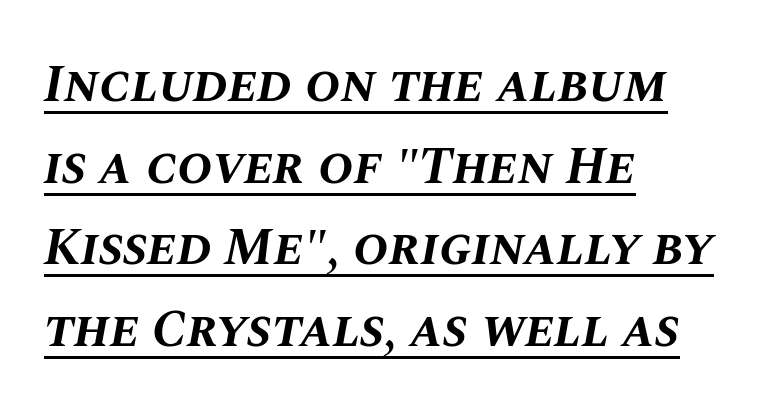
Students, observe the line beneath the letters — that is underlining. There is no visible air inserted between adjacent glyphs. You could not count columns in this text — the font is proportionally spaced. There's an unmistakable incline to the writing here. How heavy is the stroke? Heavy — this is a bold.
